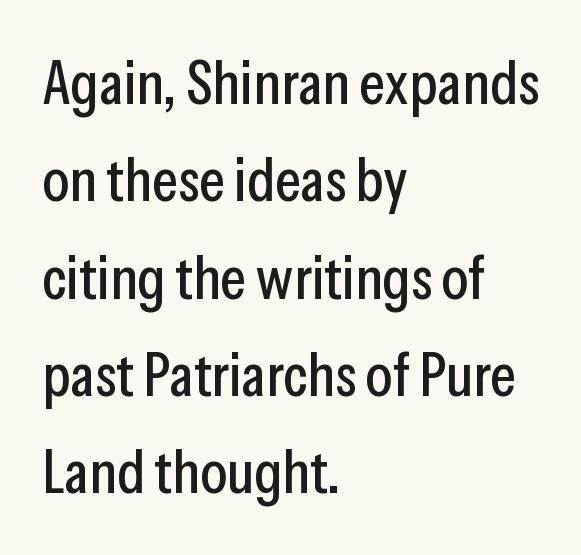
{"serif": "no", "italic": "no", "width": "condensed", "stroke_contrast": "low", "x_height": "medium", "monospaced": "no", "underline": "no", "align": "left", "line_spacing": "normal", "line_spacing_ratio": 1.57, "letter_spacing": "normal", "letter_spacing_em": 0.0, "glyph_px": 62}
